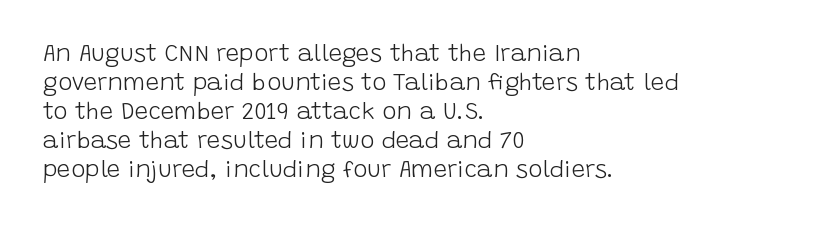
The strokes carry an ordinary text weight at most. Default kerning and tracking; the words read as compact shapes. The gap between lines stays unmarked. Does the lettering tilt? It doesn't — this is upright.
